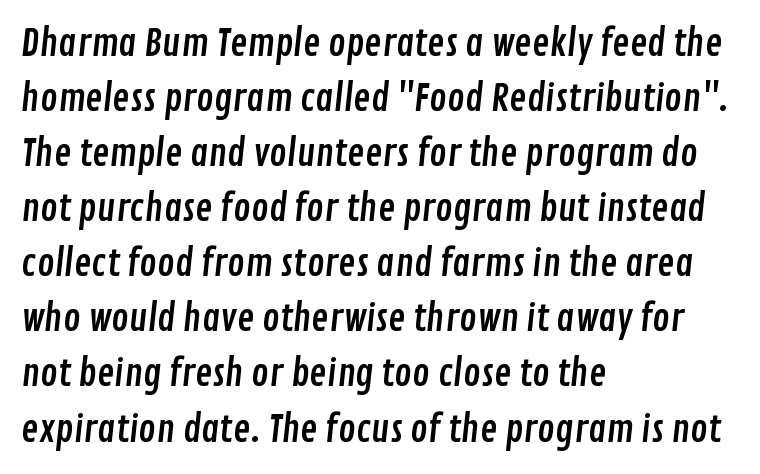
Q: Is the typeface a serif or a sans-serif typeface? A: Sans-serif.
Q: Is the text underlined? A: No.
Q: How is the paragraph aligned? A: Left-aligned.
Q: Is the spacing between letters normal or unusually wide? A: Normal.
Q: Is the spacing between lines tight, normal or loose? A: Normal.
Q: Width (condensed, normal, or wide)? A: Condensed.
Q: Stroke contrast? A: Low.
Q: x-height? A: Medium.
Q: Monospaced? A: No.
